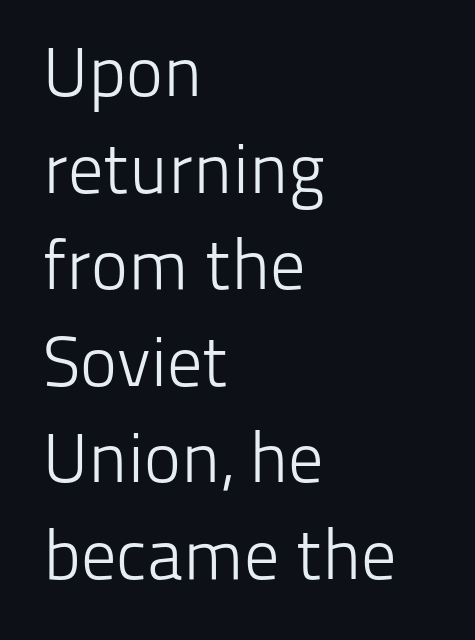
{"serif": "no", "italic": "no", "bold": "no", "weight": "light", "width": "normal", "stroke_contrast": "low", "x_height": "medium", "monospaced": "no", "underline": "no", "align": "left", "line_spacing": "normal", "line_spacing_ratio": 1.38, "letter_spacing": "normal", "letter_spacing_em": 0.0, "glyph_px": 70}
